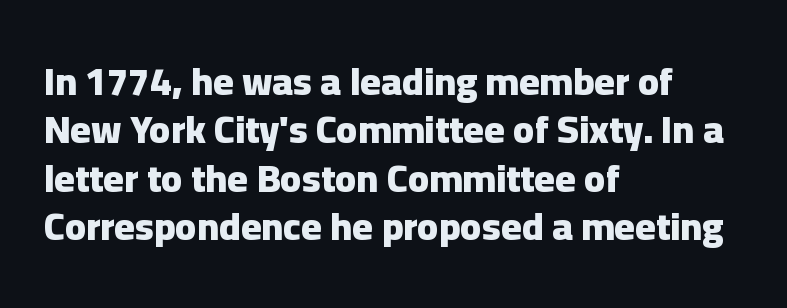
Q: Is the text bold? A: Yes.
Q: Is the text italic (slanted)? A: No, it is upright.
Q: Is the typeface a serif or a sans-serif typeface? A: Sans-serif.
Q: Is the text underlined? A: No.
Q: How is the paragraph aligned? A: Left-aligned.
Q: Is the spacing between letters normal or unusually wide? A: Normal.
Q: Width (condensed, normal, or wide)? A: Normal.
Q: Stroke contrast? A: Low.
Q: x-height? A: Medium.
Q: Monospaced? A: No.
